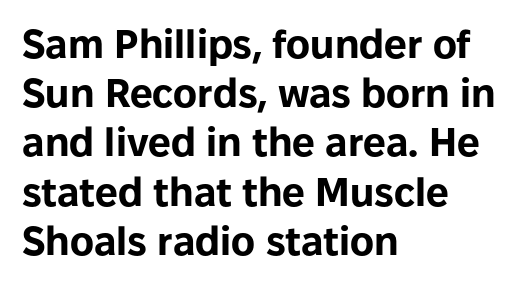
{"serif": "no", "italic": "no", "bold": "yes", "weight": "bold", "width": "normal", "stroke_contrast": "low", "x_height": "medium", "monospaced": "no", "underline": "no", "align": "left", "line_spacing_ratio": 1.23, "letter_spacing": "normal", "letter_spacing_em": 0.0, "glyph_px": 40}
